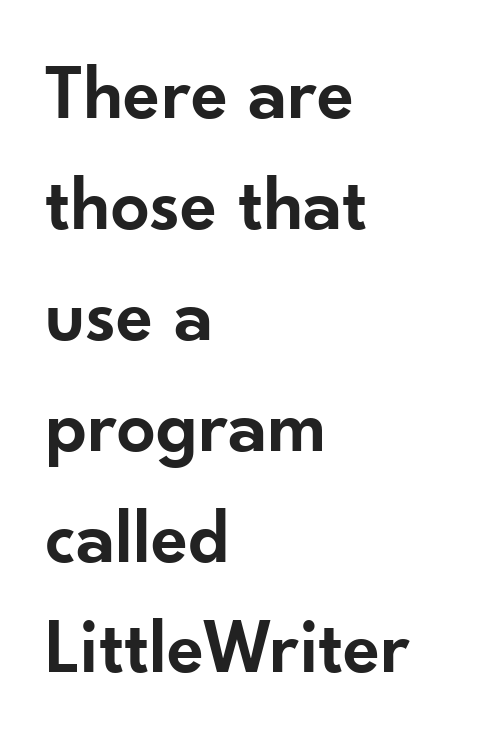
The space directly below the letters is spotless. Compared with an ordinary text face, these strokes are moderately heavier — a semibold. The line-height multiplier appears to be the usual default. Character widths vary here, with narrow letters taking less room than wide ones. This is the regular roman posture of the typeface. One-word summary of the alignment: left.
